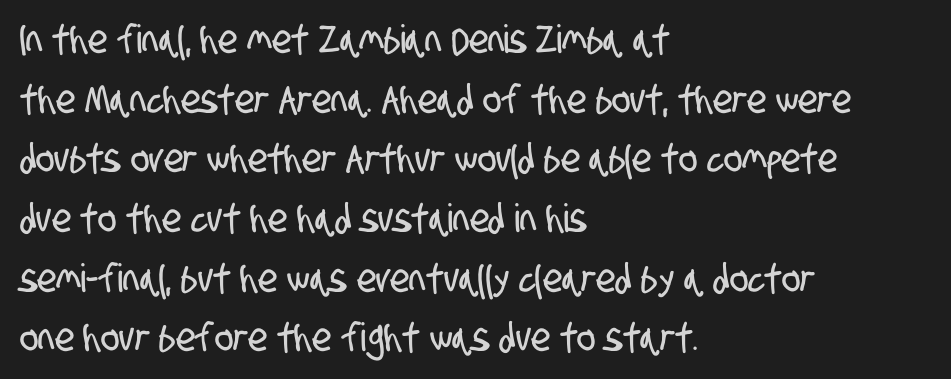
A typesetter would call this leading conventional body-copy spacing. What stands out about the letter spacing? Nothing — it is the standard amount. Type without underlining. These lines stack with their left ends in a neat column. Are there feet on the stems? There aren't — it's a sans. You could not count columns in this text — the font is proportionally spaced.
